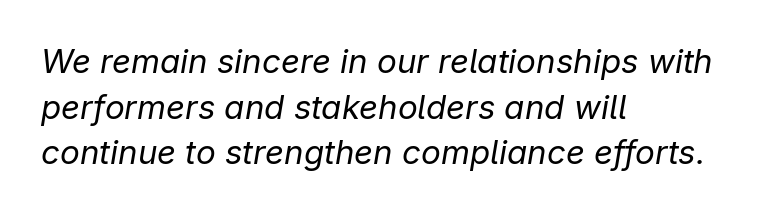
Quick note: interline space is typical. Ink coverage per letter is moderate at most. Check the space under the baseline: it is left empty. How are the letters spaced? Ordinarily, with no added tracking. You can tell it's italic because the verticals aren't actually vertical. Each letter keeps its own natural width here, so spacing adapts to shape.
